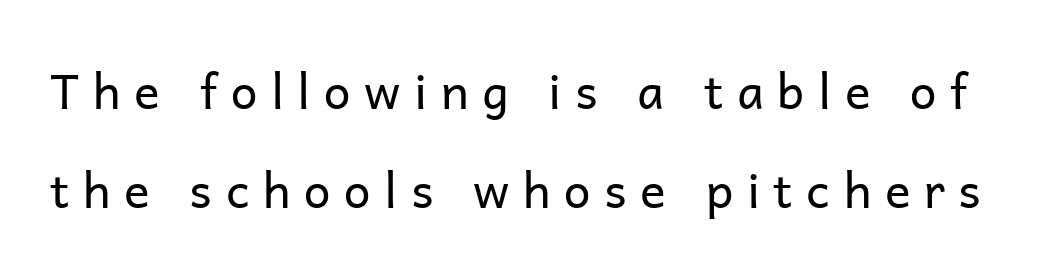
The image shows 48 px regular-weight sans-serif type, upright; set loose line spacing (2.06x), unusually wide letter spacing (+0.28 em), not underlined; low stroke contrast and a medium x-height.
